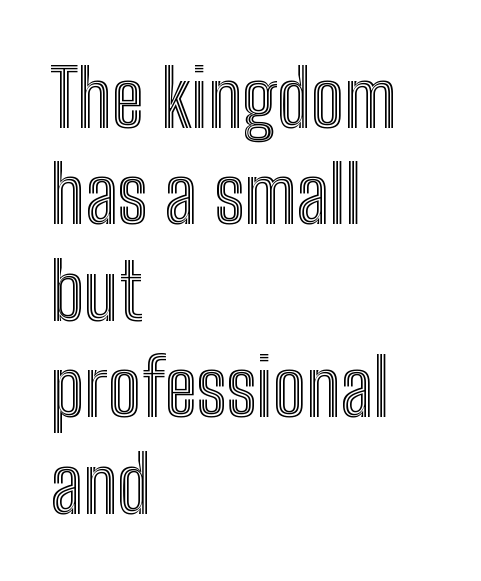
The lines are quadded left. Do the letters lean? They stand straight. The gaps between neighbouring characters are ordinary and unremarkable. Decoration check: the copy has no underline. These lines are rendered in a variable-pitch font.
